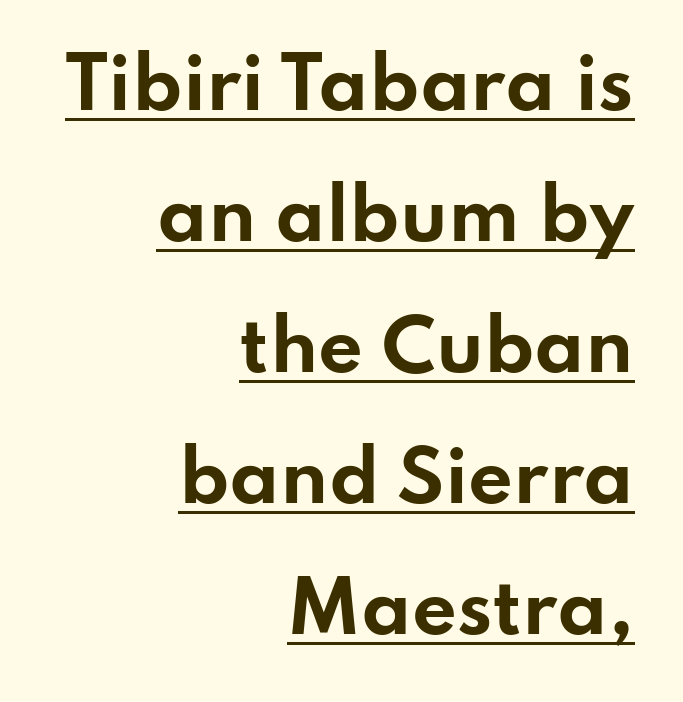
Q: Is the text bold? A: Yes.
Q: Is the text italic (slanted)? A: No, it is upright.
Q: Is the typeface a serif or a sans-serif typeface? A: Sans-serif.
Q: Is the text underlined? A: Yes.
Q: How is the paragraph aligned? A: Right-aligned.
Q: Is the spacing between letters normal or unusually wide? A: Normal.
Q: Width (condensed, normal, or wide)? A: Wide.
Q: Stroke contrast? A: Low.
Q: x-height? A: Small.
Q: Monospaced? A: No.
